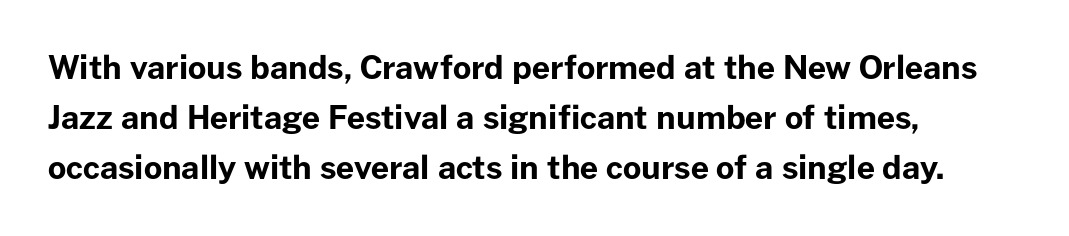
The line texture is even and compact thanks to regular tracking. Line starts are locked; line ends wander. The rendering uses natural spacing where letterforms have individual widths. Compared with typical paragraphs, the rows here are spaced about the same. This is the regular roman posture of the typeface.
